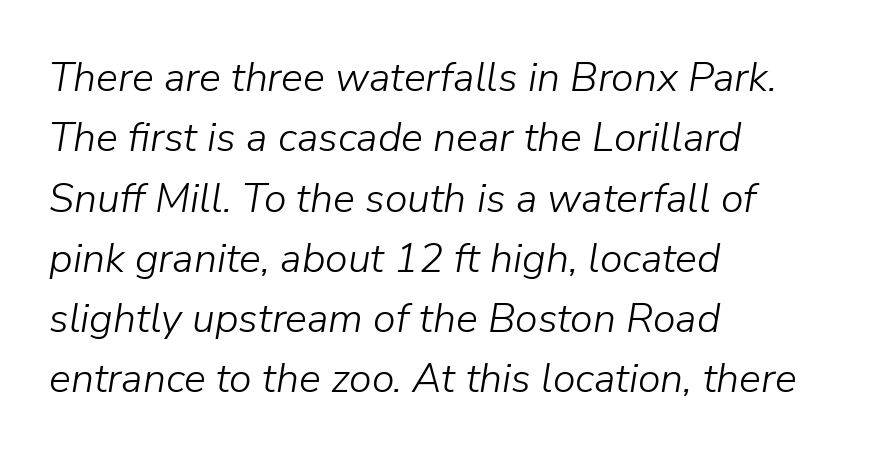
Think of a printed novel: that variable character pitch is what you see here. Stems and bowls with no extra thickness — not bold. The text carries the slant typical of an italic or oblique font. Where is the straight margin? On the left. Standard letterfit; no display-style spreading of the glyphs.
